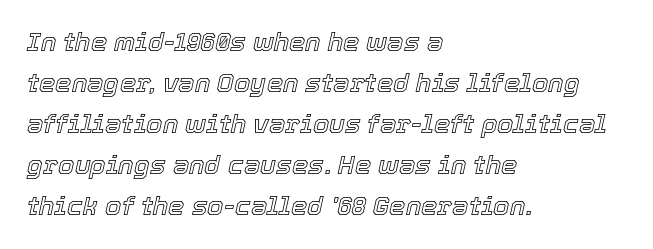
Short and long lines alike share a common starting point at left. These lines keep a tight, regular rhythm from letter to letter. Yep, that's italic — everything's leaning. Whoever set this chose a conventional vertical rhythm.
